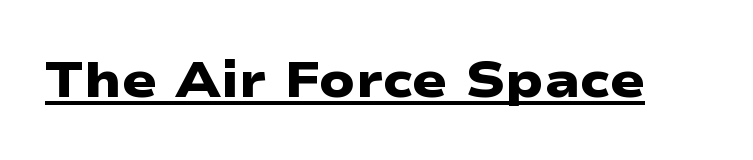
Q: Is the text bold? A: Yes.
Q: Is the typeface a serif or a sans-serif typeface? A: Sans-serif.
Q: Is the text underlined? A: Yes.
Q: Is the spacing between letters normal or unusually wide? A: Normal.
Q: Width (condensed, normal, or wide)? A: Wide.
Q: Stroke contrast? A: Low.
Q: x-height? A: Medium.
Q: Monospaced? A: No.
